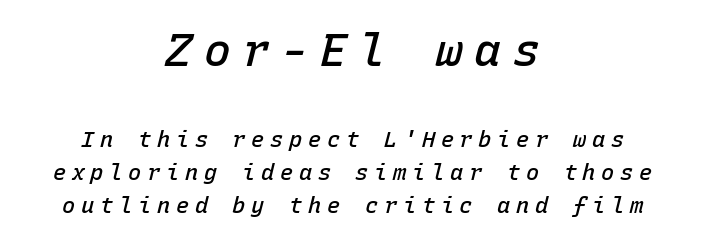
{"italic": "yes", "lean": "right", "slant_degrees": 15, "bold": "semi", "weight": "semibold", "width": "normal", "stroke_contrast": "low", "x_height": "medium", "monospaced": "yes", "underline": "no", "align": "center", "line_spacing": "normal", "line_spacing_ratio": 1.49, "letter_spacing": "wide", "letter_spacing_em": 0.26, "larger_block": "first", "size_ratio": 2.05, "glyph_px": 45}
